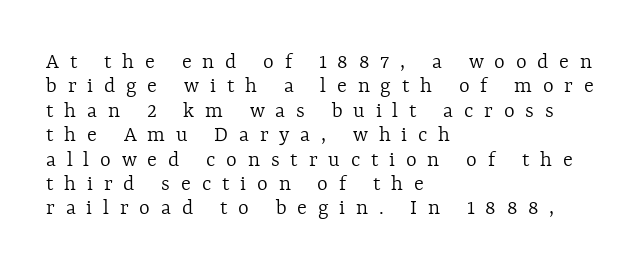
{"italic": "no", "bold": "no", "underline": "no", "align": "left", "line_spacing": "tight", "line_spacing_ratio": 1.06, "letter_spacing": "wide", "letter_spacing_em": 0.47, "glyph_px": 23}
